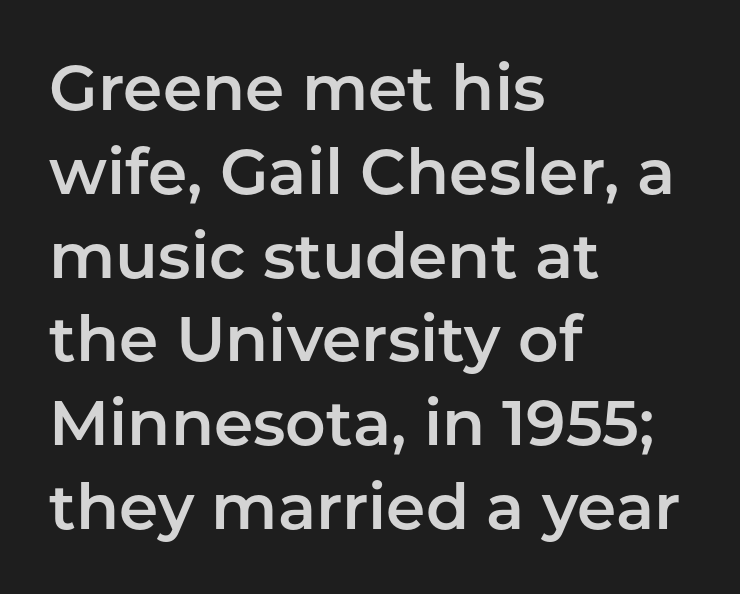
The image shows 63 px sans-serif type, upright; set left-aligned, normal line spacing (1.33x), normal letter spacing, not underlined; low stroke contrast and a medium x-height.
